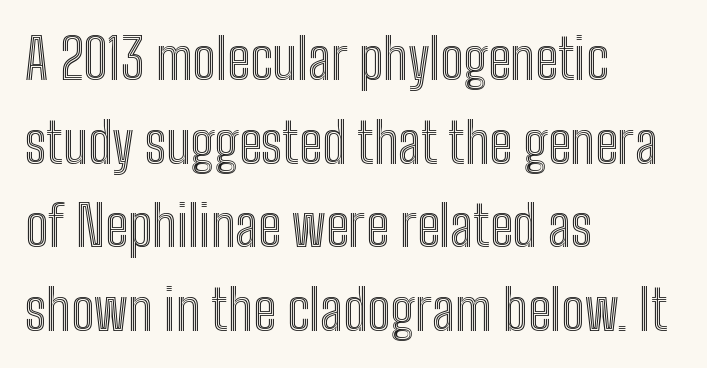
Q: Is the text italic (slanted)? A: No, it is upright.
Q: Is the text underlined? A: No.
Q: How is the paragraph aligned? A: Left-aligned.
Q: Is the spacing between letters normal or unusually wide? A: Normal.
Q: Is the spacing between lines tight, normal or loose? A: Normal.
Q: Width (condensed, normal, or wide)? A: Condensed.
Q: x-height? A: Medium.
Q: Monospaced? A: No.
